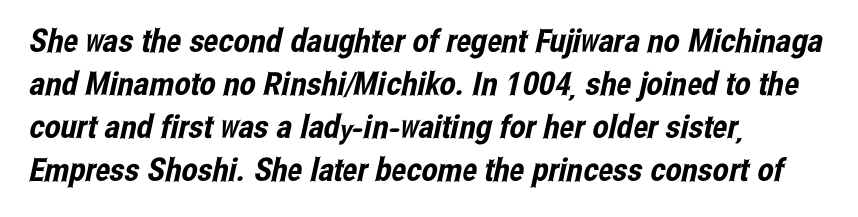
The gap between lines stays unmarked. The face used here is proportionally spaced, like ordinary book or web type. If you measured baseline to baseline, you'd find a middling distance. What kind of face is this? One without serifs — a sans. The tracking reads as untouched default to a designer's eye.
